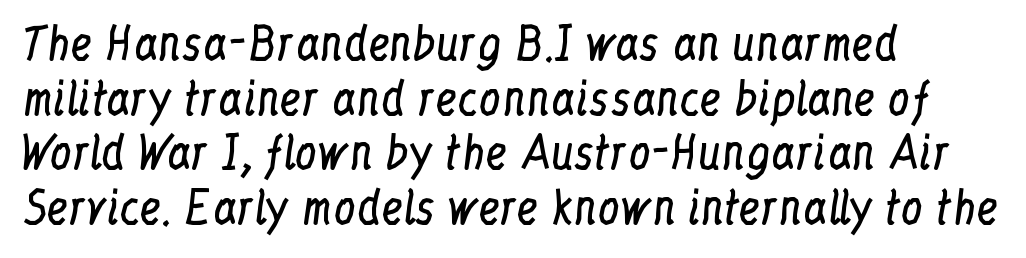
The image shows 44 px regular-weight, condensed serif type; set left-aligned, line spacing 1.24x, normal letter spacing, not underlined; low stroke contrast and a medium x-height.
